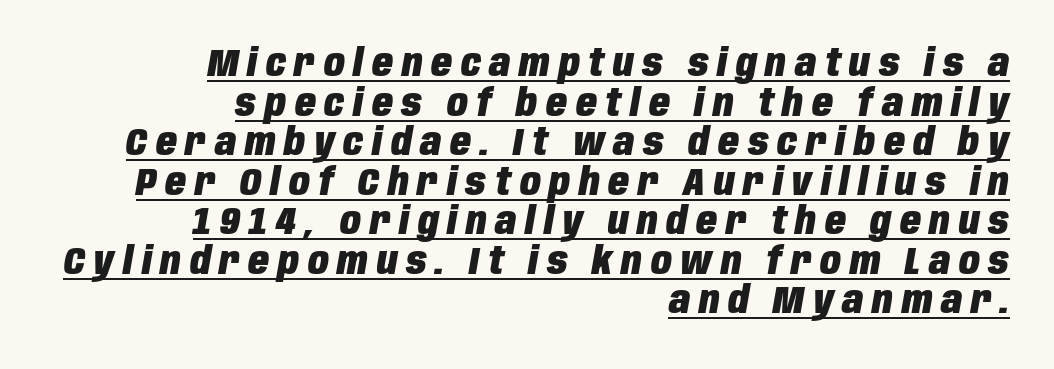
Q: Is the text bold? A: Yes.
Q: Is the text italic (slanted)? A: Yes, it leans right by about 10 degrees.
Q: Is the text underlined? A: Yes.
Q: How is the paragraph aligned? A: Right-aligned.
Q: Is the spacing between letters normal or unusually wide? A: Unusually wide.
Q: Is the spacing between lines tight, normal or loose? A: Tight.
Q: Width (condensed, normal, or wide)? A: Condensed.
Q: Stroke contrast? A: Low.
Q: x-height? A: Large.
Q: Monospaced? A: No.
